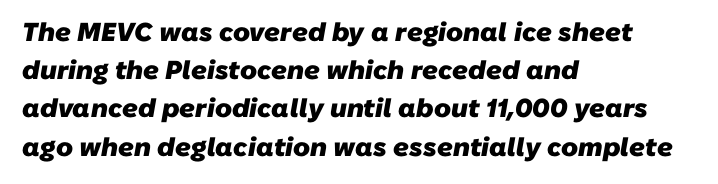
Leading: standard. The line texture is even and compact thanks to regular tracking. The passage is arranged the way most books set body copy — flush left. What weight is shown? A full bold with thick strokes. Clear beneath every line of the passage.
